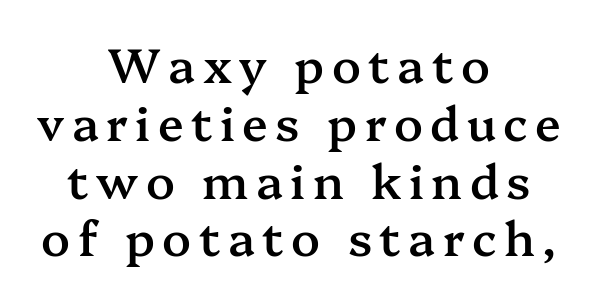
The image shows 47 px semibold serif type, upright; set centered, line spacing 1.23x, not underlined; medium stroke contrast and a medium x-height.
